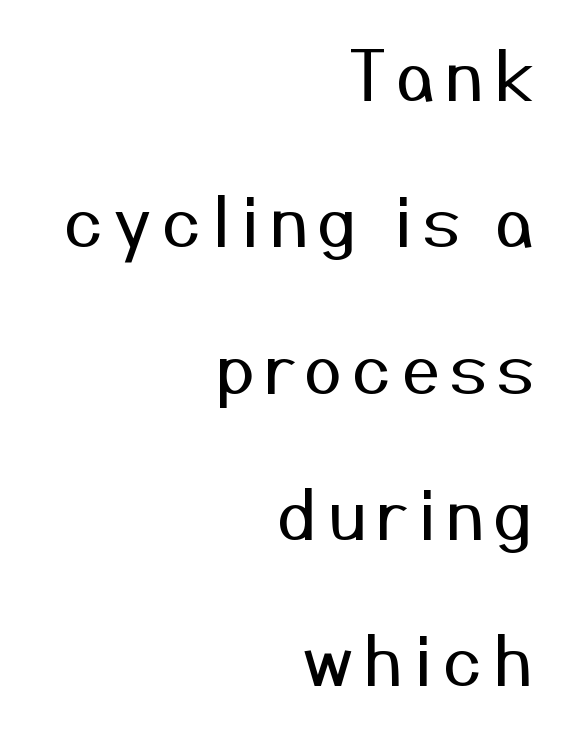
A sans-serif font was chosen for this passage. This sample has the flowing, uneven cadence of proportional lettering. Vertically, the passage feels expansive, rows floating well apart. Rendered with straight, roman letterforms. Layout note: lines flush right.
